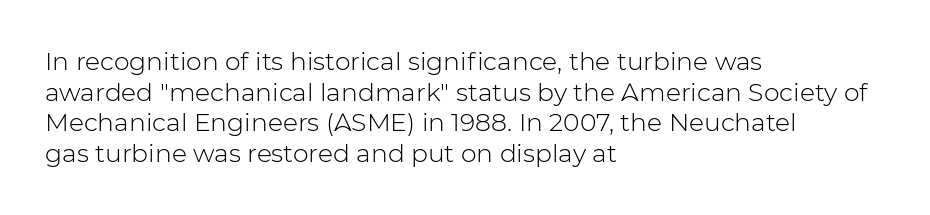
Q: Is the text bold? A: No.
Q: Is the text italic (slanted)? A: No, it is upright.
Q: Is the text underlined? A: No.
Q: How is the paragraph aligned? A: Left-aligned.
Q: Is the spacing between letters normal or unusually wide? A: Normal.
